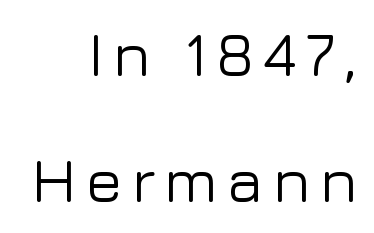
{"serif": "no", "italic": "no", "width": "normal", "stroke_contrast": "low", "x_height": "medium", "monospaced": "no", "underline": "no", "align": "right", "line_spacing": "loose", "line_spacing_ratio": 2.04, "glyph_px": 62}
